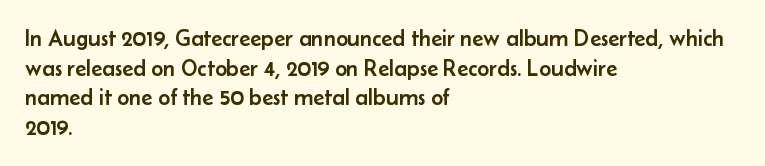
The image shows 23 px text type, upright; set left-aligned, normal line spacing (1.29x), normal letter spacing, not underlined.
